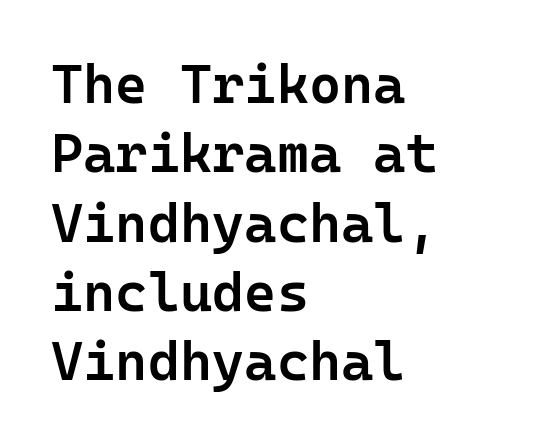
Q: Is the text bold? A: Semi-bold.
Q: Is the text italic (slanted)? A: No, it is upright.
Q: Is the typeface a serif or a sans-serif typeface? A: Sans-serif.
Q: Is the text underlined? A: No.
Q: How is the paragraph aligned? A: Left-aligned.
Q: Is the spacing between letters normal or unusually wide? A: Normal.
Q: Is the spacing between lines tight, normal or loose? A: Normal.
Q: Width (condensed, normal, or wide)? A: Normal.
Q: Stroke contrast? A: Low.
Q: x-height? A: Medium.
